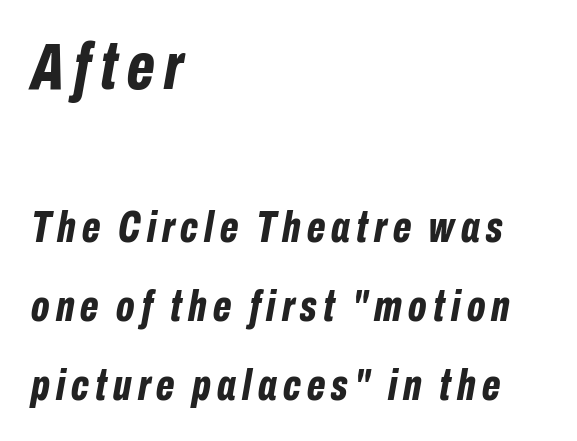
{"italic": "yes", "lean": "right", "slant_degrees": 10, "bold": "yes", "weight": "bold", "width": "condensed", "stroke_contrast": "low", "x_height": "medium", "monospaced": "no", "underline": "no", "align": "left", "line_spacing_ratio": 1.8, "larger_block": "first", "size_ratio": 1.5, "glyph_px": 66}
